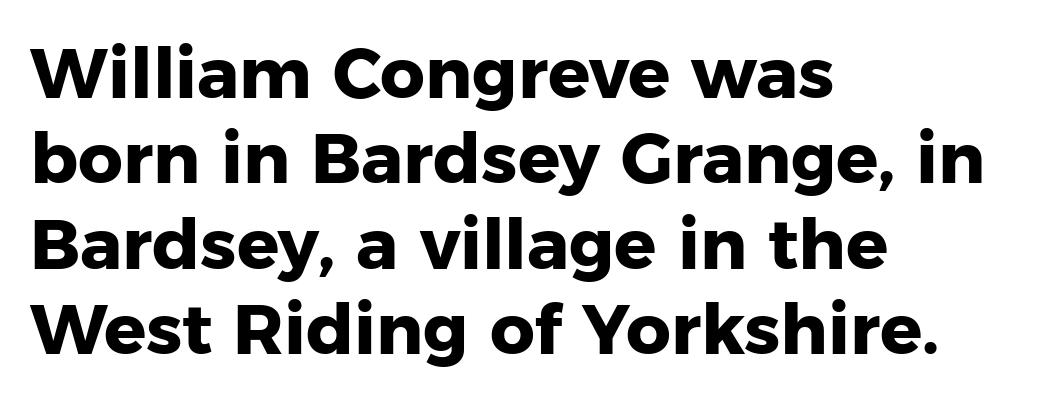
{"serif": "no", "italic": "no", "bold": "yes", "weight": "heavy", "width": "normal", "stroke_contrast": "low", "x_height": "medium", "monospaced": "no", "underline": "no", "align": "left", "line_spacing_ratio": 1.22, "letter_spacing": "normal", "letter_spacing_em": 0.0, "glyph_px": 70}
